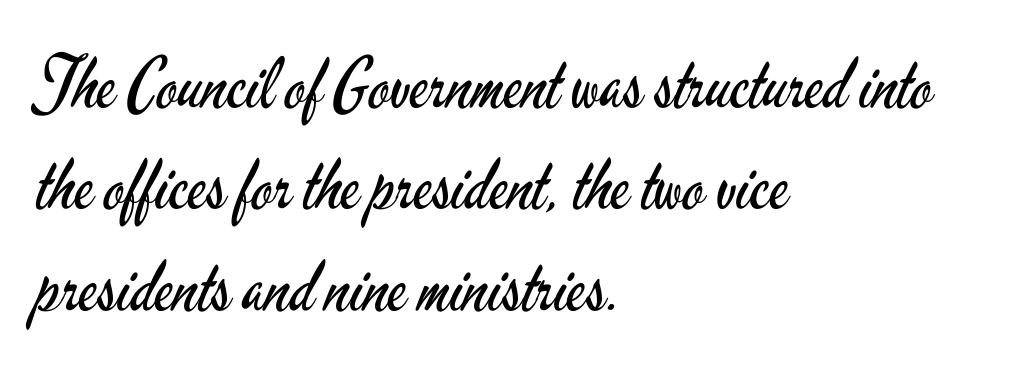
{"serif": "no", "bold": "no", "weight": "regular", "width": "condensed", "stroke_contrast": "low", "x_height": "small", "monospaced": "no", "underline": "no", "align": "left", "line_spacing": "normal", "line_spacing_ratio": 1.45, "letter_spacing": "normal", "letter_spacing_em": 0.0, "glyph_px": 70}
